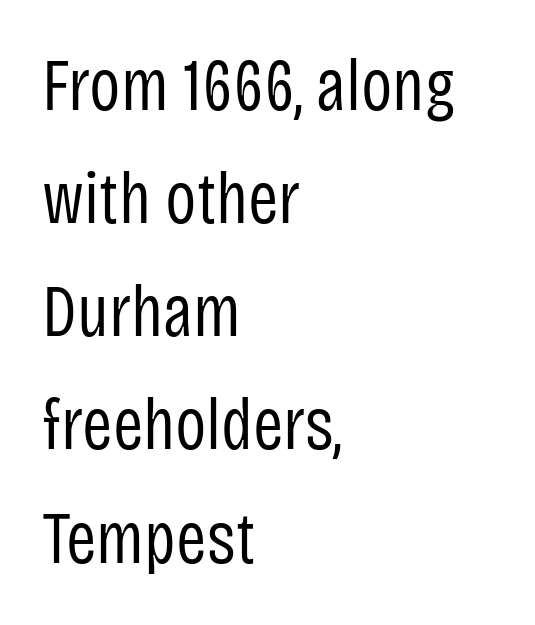
The image shows 73 px regular-weight, condensed sans-serif type, upright; set left-aligned, normal line spacing (1.55x), normal letter spacing, not underlined; low stroke contrast and a large x-height.
